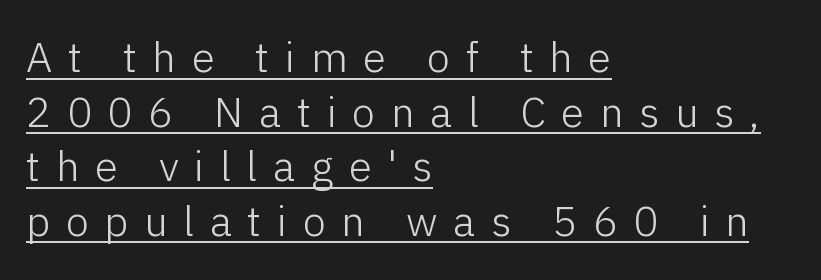
The image shows 42 px light sans-serif type, upright; set left-aligned, normal line spacing (1.3x), unusually wide letter spacing (+0.37 em), underlined; low stroke contrast and a medium x-height.
